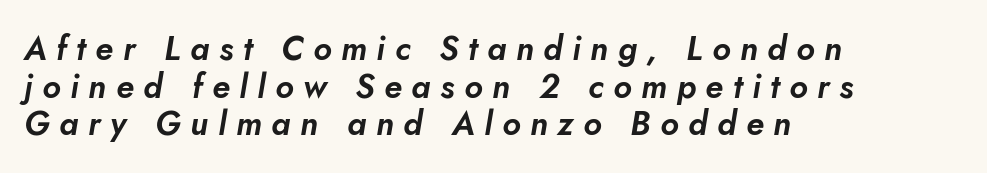
Q: Is the text italic (slanted)? A: Yes, it leans right by about 5 degrees.
Q: Is the text underlined? A: No.
Q: How is the paragraph aligned? A: Left-aligned.
Q: Is the spacing between letters normal or unusually wide? A: Unusually wide.
Q: Is the spacing between lines tight, normal or loose? A: Tight.
Q: Width (condensed, normal, or wide)? A: Normal.
Q: Stroke contrast? A: Low.
Q: x-height? A: Small.
Q: Monospaced? A: No.
